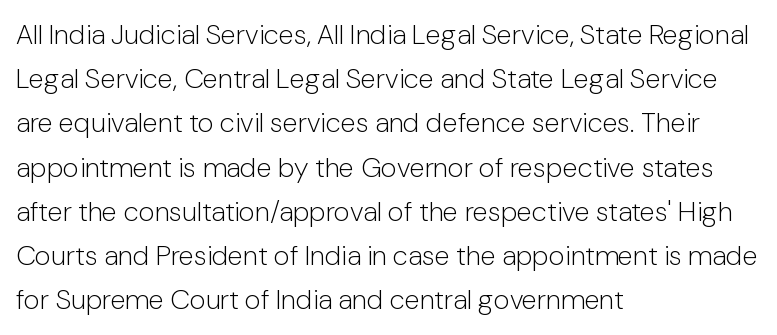
Q: Is the text bold? A: No.
Q: Is the text italic (slanted)? A: No, it is upright.
Q: Is the typeface a serif or a sans-serif typeface? A: Sans-serif.
Q: Is the text underlined? A: No.
Q: How is the paragraph aligned? A: Left-aligned.
Q: Is the spacing between letters normal or unusually wide? A: Normal.
Q: Is the spacing between lines tight, normal or loose? A: Normal.
Q: Width (condensed, normal, or wide)? A: Normal.
Q: Stroke contrast? A: Low.
Q: x-height? A: Medium.
Q: Monospaced? A: No.
